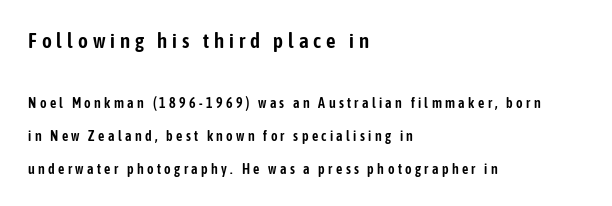
Upright lettering throughout. The setting favours the left margin, as ordinary paragraphs usually do. One glance says open: line gaps are wider than usual. Descenders hang freely into open space. The letters are spread apart with noticeably loose tracking.
